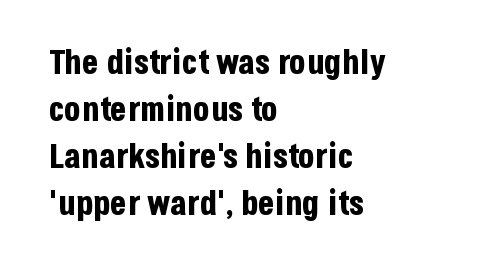
Serifs: no, the terminals of the letterforms are clean. Normally led — the rows are evenly, conventionally spaced. How are the letters spaced? Ordinarily, with no added tracking. These lines are set flush left with a ragged right edge.
